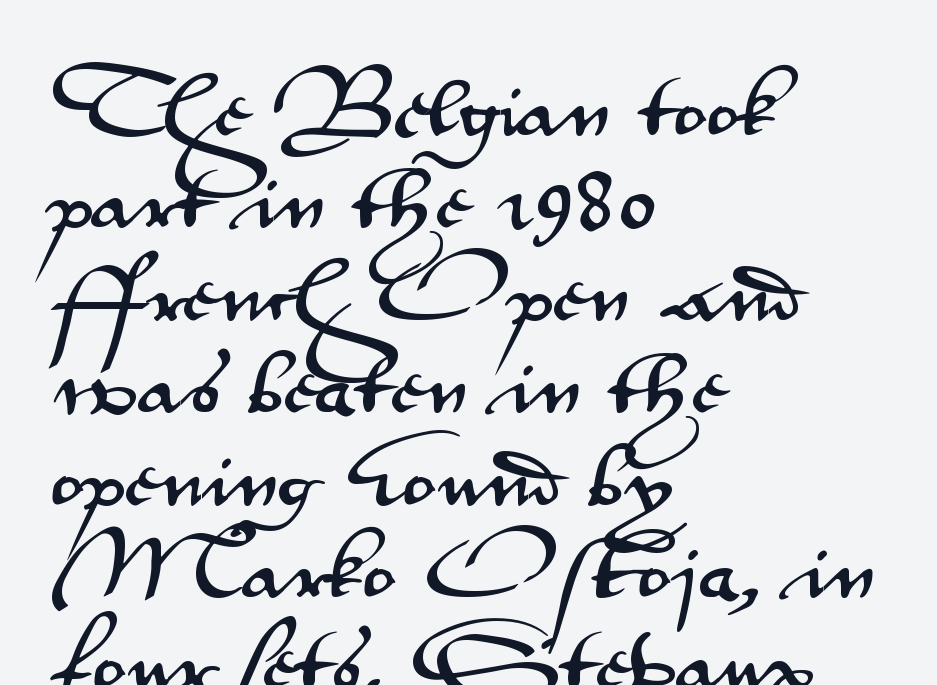
{"serif": "no", "width": "wide", "stroke_contrast": "medium", "x_height": "small", "monospaced": "no", "underline": "no", "align": "left", "line_spacing": "normal", "line_spacing_ratio": 1.32, "letter_spacing": "normal", "letter_spacing_em": 0.0, "glyph_px": 70}
